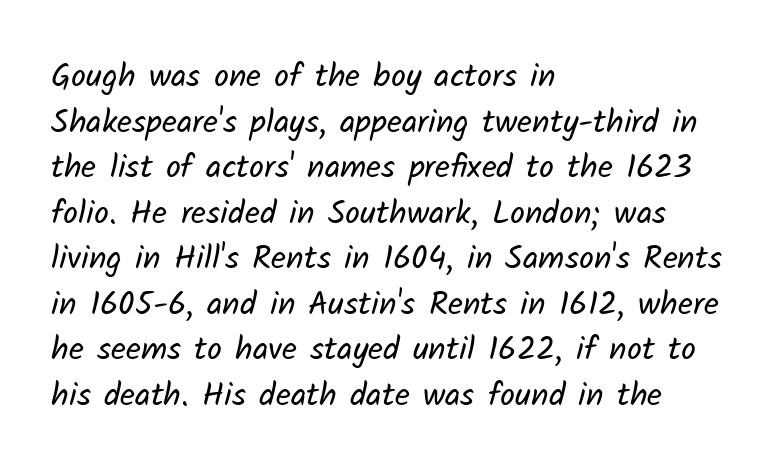
The image shows 33 px regular-weight sans-serif type; set left-aligned, normal line spacing (1.38x), normal letter spacing, not underlined; low stroke contrast and a medium x-height.
